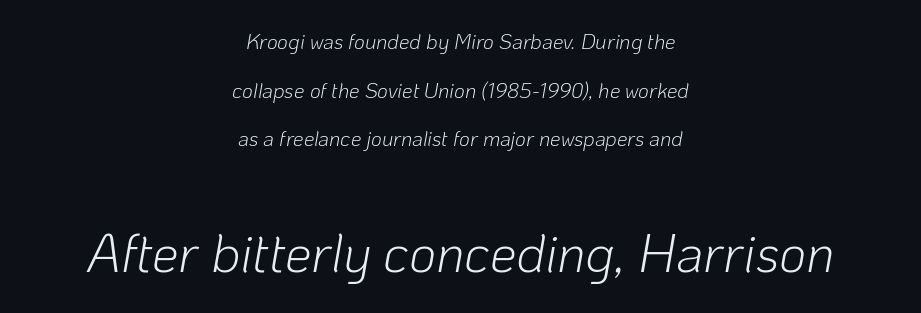
Q: Is the text bold? A: No.
Q: Is the text italic (slanted)? A: Yes, it leans right by about 10 degrees.
Q: Is the text underlined? A: No.
Q: How is the paragraph aligned? A: Centered.
Q: Is the spacing between letters normal or unusually wide? A: Normal.
Q: Is the spacing between lines tight, normal or loose? A: Loose.
Q: Which block of text is set in a larger size, the first (top) or the second (bottom)? A: The second (bottom) one.
Q: Width (condensed, normal, or wide)? A: Normal.
Q: Stroke contrast? A: Low.
Q: x-height? A: Medium.
Q: Monospaced? A: No.
